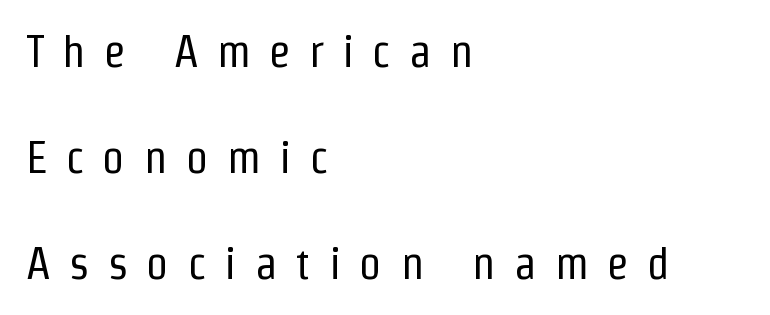
Q: Is the text bold? A: No.
Q: Is the text italic (slanted)? A: No, it is upright.
Q: Is the typeface a serif or a sans-serif typeface? A: Sans-serif.
Q: Is the text underlined? A: No.
Q: How is the paragraph aligned? A: Left-aligned.
Q: Is the spacing between letters normal or unusually wide? A: Unusually wide.
Q: Is the spacing between lines tight, normal or loose? A: Loose.
Q: Width (condensed, normal, or wide)? A: Condensed.
Q: Stroke contrast? A: Low.
Q: x-height? A: Medium.
Q: Monospaced? A: No.
